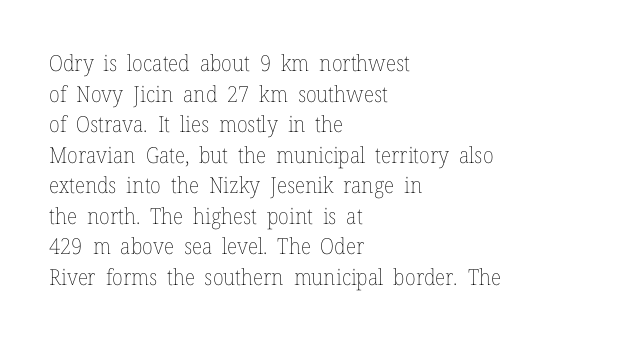
Here the glyphs are tracked normally, forming tight word shapes. This sample keeps an unexceptional amount of space between lines. Every character sits straight up, as roman type does. Each stroke keeps to a modest, everyday thickness or less. This rendering uses left alignment, leaving the right contour irregular. Descenders are the only things crossing below the line.
